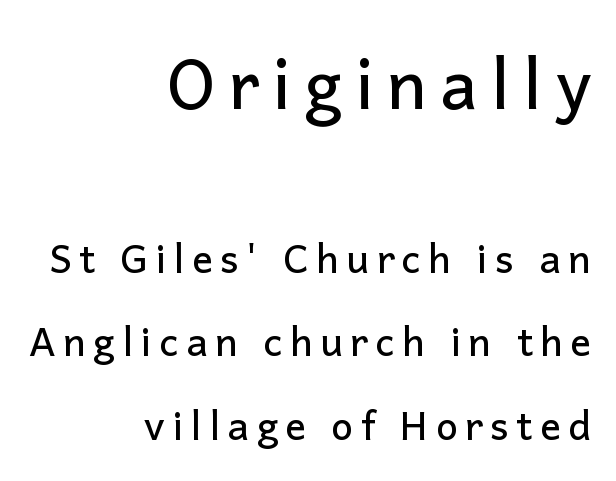
Q: Is the text italic (slanted)? A: No, it is upright.
Q: Is the typeface a serif or a sans-serif typeface? A: Sans-serif.
Q: Is the text underlined? A: No.
Q: How is the paragraph aligned? A: Right-aligned.
Q: Is the spacing between lines tight, normal or loose? A: Loose.
Q: Which block of text is set in a larger size, the first (top) or the second (bottom)? A: The first (top) one.
Q: Width (condensed, normal, or wide)? A: Normal.
Q: Stroke contrast? A: Low.
Q: x-height? A: Medium.
Q: Monospaced? A: No.
